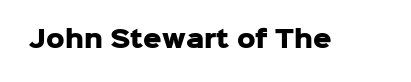
Q: Is the text bold? A: Yes.
Q: Is the text italic (slanted)? A: No, it is upright.
Q: Is the text underlined? A: No.
Q: Is the spacing between letters normal or unusually wide? A: Normal.
